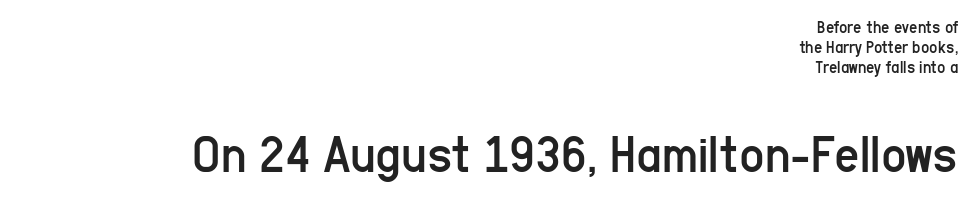
{"serif": "no", "italic": "no", "bold": "no", "weight": "regular", "width": "condensed", "stroke_contrast": "low", "x_height": "medium", "monospaced": "no", "underline": "no", "align": "right", "line_spacing": "tight", "line_spacing_ratio": 1.12, "letter_spacing": "normal", "letter_spacing_em": 0.0, "larger_block": "second", "size_ratio": 3.06, "glyph_px": 55}
